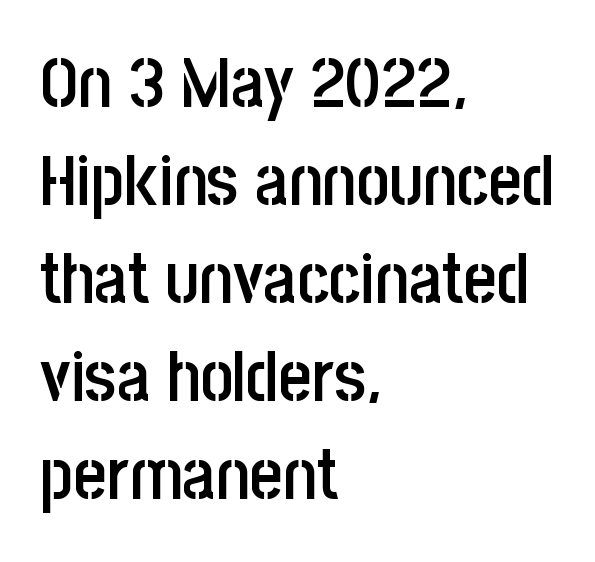
{"serif": "no", "italic": "no", "bold": "semi", "weight": "semibold", "width": "condensed", "stroke_contrast": "low", "x_height": "large", "monospaced": "no", "underline": "no", "align": "left", "line_spacing": "normal", "line_spacing_ratio": 1.38, "letter_spacing": "normal", "letter_spacing_em": 0.0, "glyph_px": 71}
